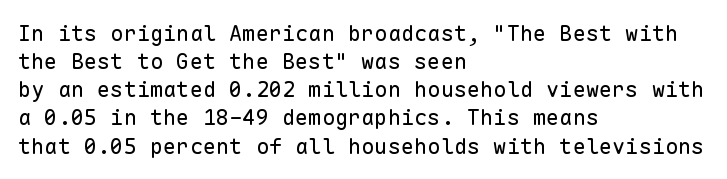
Normally led — the rows are evenly, conventionally spaced. Underlining? Definitely not there. The axis of the letterforms is exactly vertical. The passage is arranged the way most books set body copy — flush left. Default kerning and tracking; the words read as compact shapes.
